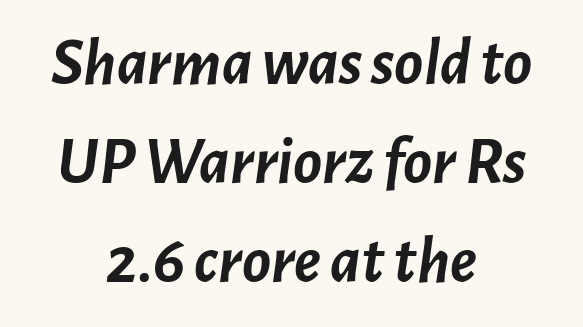
The image shows 67 px semibold type, italic (leaning right); set centered, normal line spacing (1.48x), normal letter spacing, not underlined; low stroke contrast and a medium x-height.
